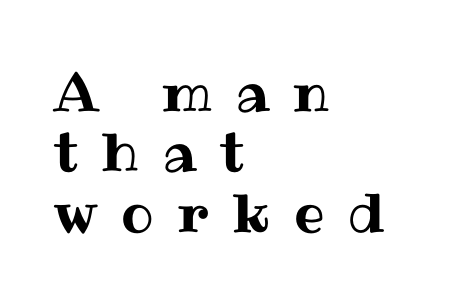
The image shows 54 px text type, upright; set left-aligned, tight line spacing (1.12x), unusually wide letter spacing (+0.44 em), not underlined; medium stroke contrast and a medium x-height.
